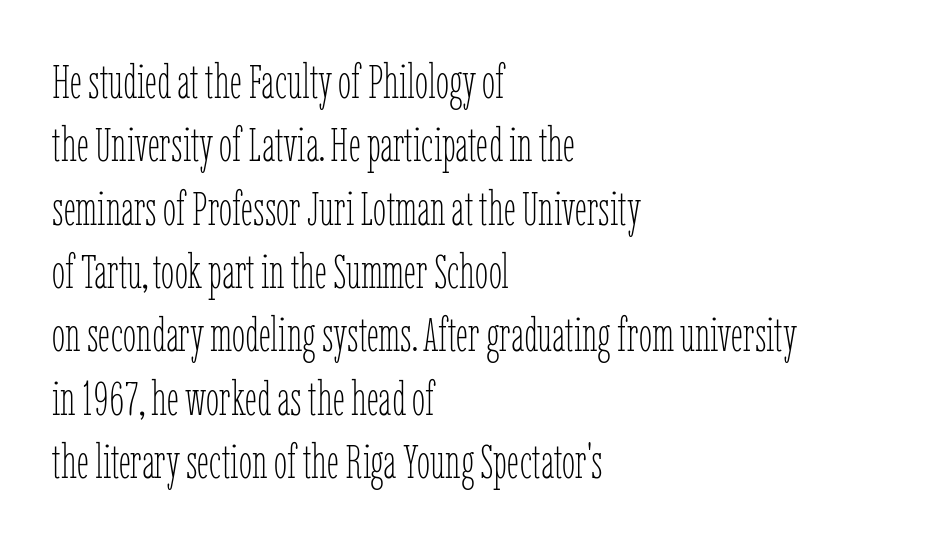
The image shows 48 px thin, condensed type, upright; set left-aligned, normal line spacing (1.32x), normal letter spacing, not underlined; low stroke contrast and a medium x-height.
